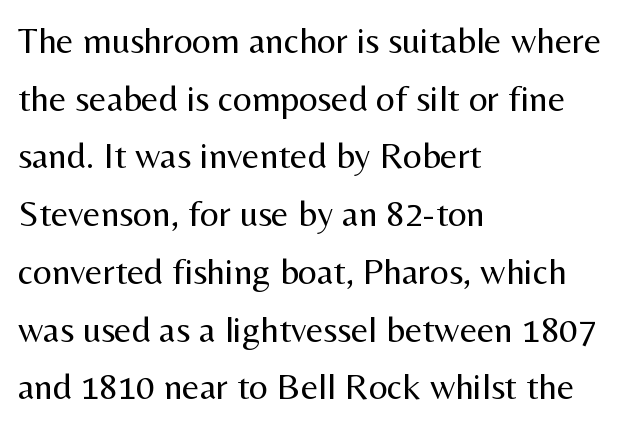
{"serif": "no", "italic": "no", "bold": "no", "weight": "regular", "width": "normal", "stroke_contrast": "medium", "x_height": "medium", "monospaced": "no", "underline": "no", "align": "left", "line_spacing": "normal", "line_spacing_ratio": 1.56, "letter_spacing": "normal", "letter_spacing_em": 0.0, "glyph_px": 37}
